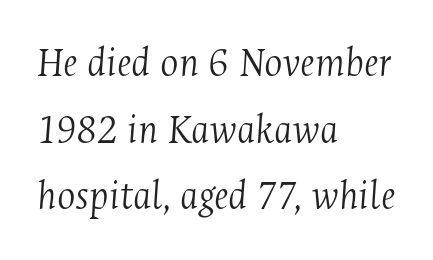
Q: Is the text bold? A: No.
Q: Is the text italic (slanted)? A: Yes, it leans right by about 4 degrees.
Q: Is the typeface a serif or a sans-serif typeface? A: Serif.
Q: Is the text underlined? A: No.
Q: How is the paragraph aligned? A: Left-aligned.
Q: Is the spacing between letters normal or unusually wide? A: Normal.
Q: Is the spacing between lines tight, normal or loose? A: Normal.
Q: Width (condensed, normal, or wide)? A: Condensed.
Q: Stroke contrast? A: Medium.
Q: x-height? A: Medium.
Q: Monospaced? A: No.
